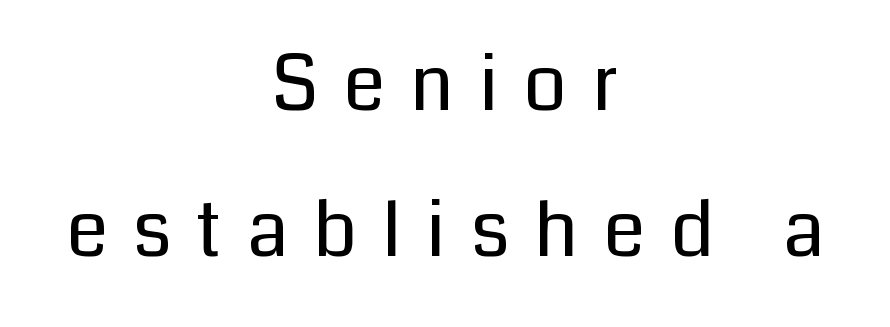
The image shows 76 px regular-weight sans-serif type, upright; set centered, loose line spacing (1.92x), unusually wide letter spacing (+0.33 em), not underlined; low stroke contrast and a medium x-height.
